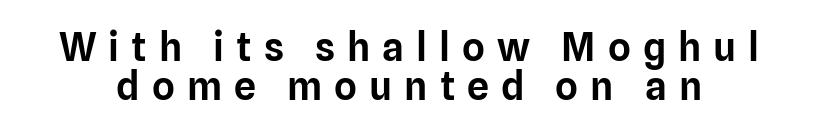
{"serif": "no", "italic": "no", "width": "normal", "stroke_contrast": "low", "x_height": "medium", "monospaced": "no", "underline": "no", "line_spacing": "tight", "line_spacing_ratio": 1.01, "letter_spacing": "wide", "letter_spacing_em": 0.31, "glyph_px": 39}
